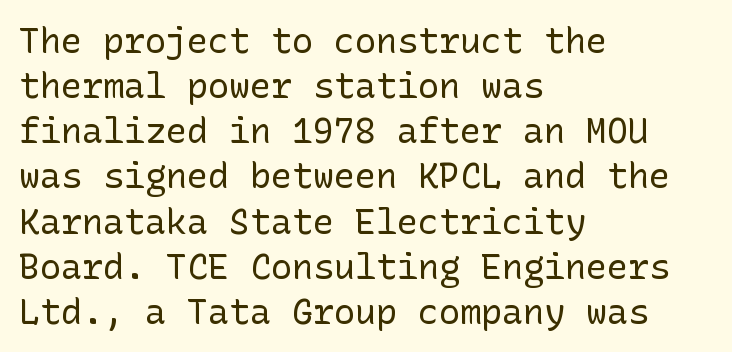
Type style note: lacks serifs. This sample keeps an unexceptional amount of space between lines. Weight: regular or lighter. A roman cut, with each character standing at attention.
